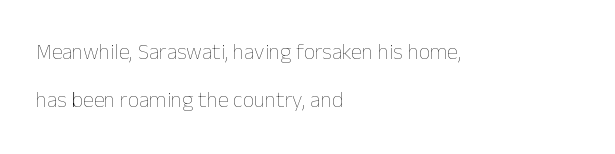
Q: Is the text bold? A: No.
Q: Is the text italic (slanted)? A: No, it is upright.
Q: Is the text underlined? A: No.
Q: How is the paragraph aligned? A: Left-aligned.
Q: Is the spacing between letters normal or unusually wide? A: Normal.
Q: Is the spacing between lines tight, normal or loose? A: Loose.
